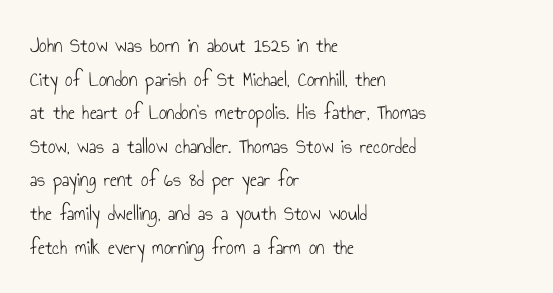
Q: Is the text bold? A: No.
Q: Is the text italic (slanted)? A: No, it is upright.
Q: Is the text underlined? A: No.
Q: How is the paragraph aligned? A: Left-aligned.
Q: Is the spacing between letters normal or unusually wide? A: Normal.
Q: Is the spacing between lines tight, normal or loose? A: Normal.
